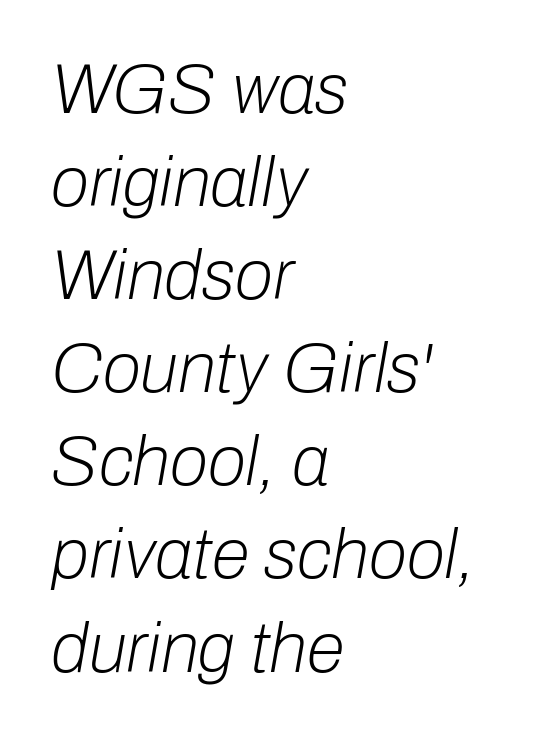
Q: Is the text bold? A: No.
Q: Is the text italic (slanted)? A: Yes, it leans right by about 10 degrees.
Q: Is the text underlined? A: No.
Q: How is the paragraph aligned? A: Left-aligned.
Q: Is the spacing between letters normal or unusually wide? A: Normal.
Q: Is the spacing between lines tight, normal or loose? A: Normal.
Q: Width (condensed, normal, or wide)? A: Normal.
Q: Stroke contrast? A: Low.
Q: x-height? A: Medium.
Q: Monospaced? A: No.
